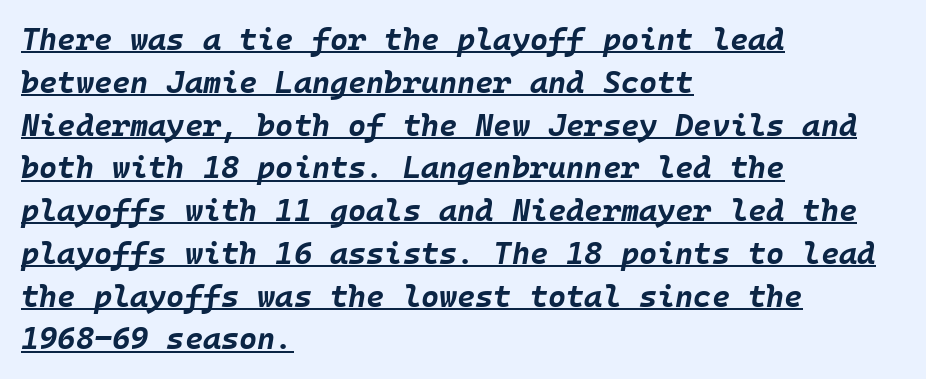
Q: Is the text bold? A: Yes.
Q: Is the text italic (slanted)? A: Yes, it leans right by about 10 degrees.
Q: Is the text underlined? A: Yes.
Q: How is the paragraph aligned? A: Left-aligned.
Q: Is the spacing between letters normal or unusually wide? A: Normal.
Q: Is the spacing between lines tight, normal or loose? A: Normal.
Q: Width (condensed, normal, or wide)? A: Normal.
Q: Stroke contrast? A: Low.
Q: x-height? A: Large.
